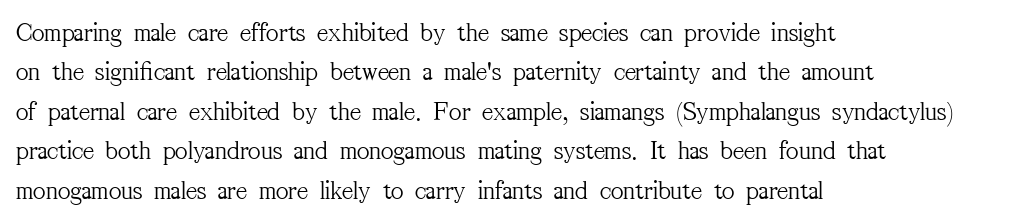
The image shows 27 px text type, upright; set left-aligned, normal line spacing (1.46x), normal letter spacing, not underlined.
